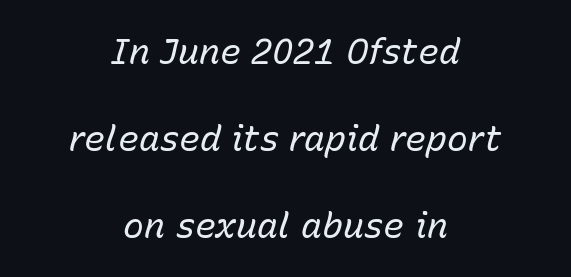
{"italic": "yes", "lean": "right", "slant_degrees": 15, "bold": "no", "weight": "regular", "width": "normal", "stroke_contrast": "low", "x_height": "medium", "monospaced": "no", "underline": "no", "align": "center", "line_spacing": "loose", "line_spacing_ratio": 2.48, "letter_spacing": "normal", "letter_spacing_em": 0.0, "glyph_px": 35}
